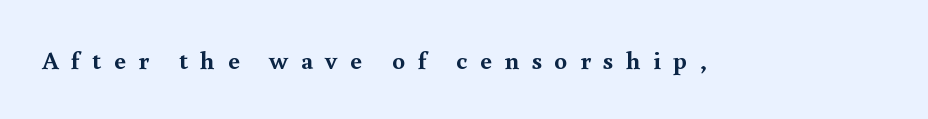
Any mark beneath the type? The region is blank. A typesetter would call this heavily tracked-out type. In terms of posture, this sample is upright. Set as a true bold cut, around the 700 mark.
